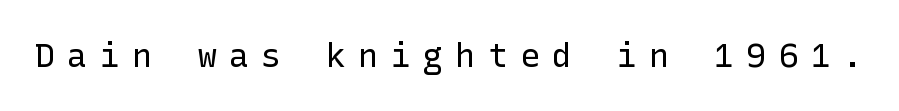
The image shows 33 px regular-weight sans-serif type, upright; set unusually wide letter spacing (+0.38 em), not underlined; low stroke contrast and a medium x-height.
